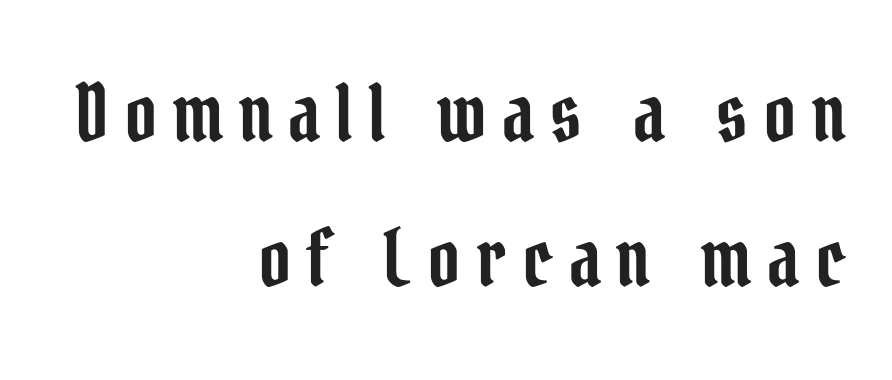
Q: Is the text italic (slanted)? A: No, it is upright.
Q: Is the typeface a serif or a sans-serif typeface? A: Serif.
Q: Is the text underlined? A: No.
Q: How is the paragraph aligned? A: Right-aligned.
Q: Is the spacing between letters normal or unusually wide? A: Unusually wide.
Q: Width (condensed, normal, or wide)? A: Condensed.
Q: Stroke contrast? A: Low.
Q: x-height? A: Medium.
Q: Monospaced? A: No.
